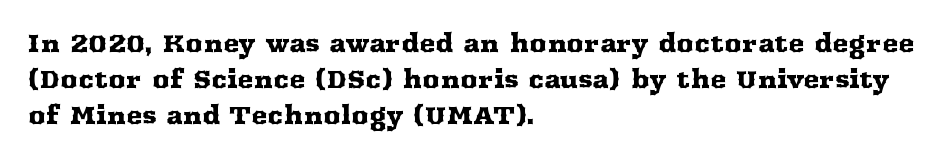
Summary of vertical rhythm: regular, with standard interline spacing. Is the block centered? No — it sits flush against the left margin. Nobody drew a line under any word here. Unlike italic type, these characters show no tilt at all.
